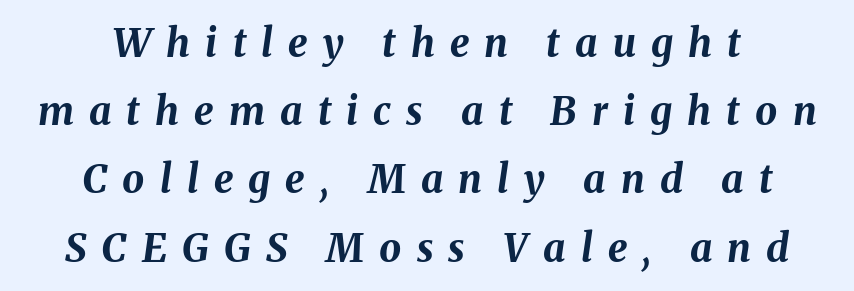
The image shows 39 px bold type, italic (leaning right); set centered, line spacing 1.75x, unusually wide letter spacing (+0.39 em), not underlined; medium stroke contrast and a medium x-height.
